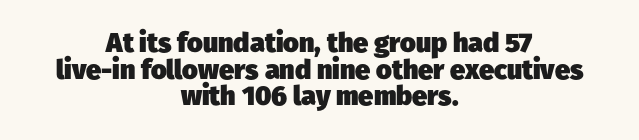
{"bold": "yes", "underline": "no", "align": "center", "line_spacing": "tight", "line_spacing_ratio": 0.99, "letter_spacing": "normal", "letter_spacing_em": 0.0, "glyph_px": 27}
